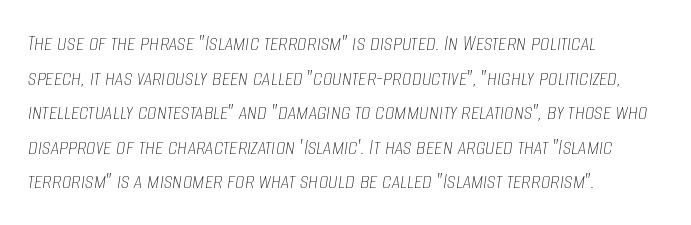
There's an unmistakable incline to the writing here. No word sits above an underline. Nothing unusual about the tracking: characters are spaced as the font intends. One glance says typical: line gaps are just what's usual. The typeface has the unassuming heft of standard copy or less.
